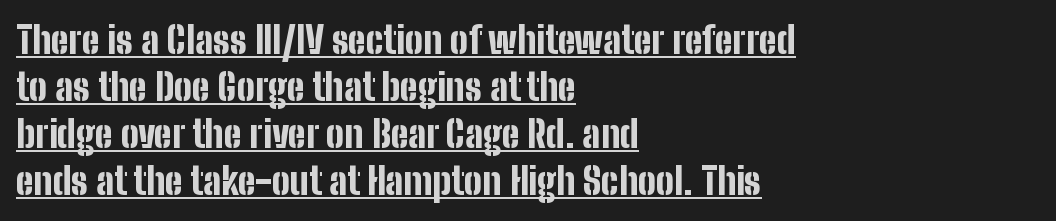
One-word summary of the alignment: left. Underline: present. Compared with typical body copy, the letter spacing here is the same. Set as a true bold cut, around the 700 mark. Do the characters align in a grid? No, the font is proportional. Tall strokes in this sample are plumb rather than angled.
